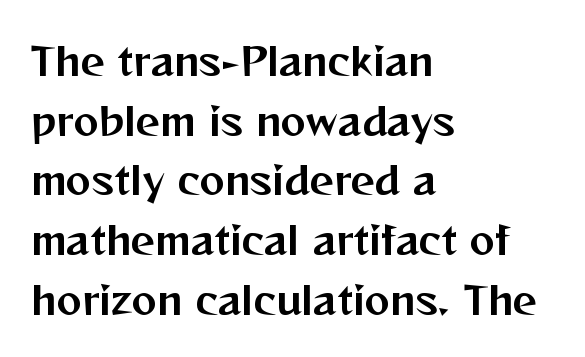
Q: Is the text italic (slanted)? A: No, it is upright.
Q: Is the typeface a serif or a sans-serif typeface? A: Sans-serif.
Q: Is the text underlined? A: No.
Q: How is the paragraph aligned? A: Left-aligned.
Q: Is the spacing between letters normal or unusually wide? A: Normal.
Q: Is the spacing between lines tight, normal or loose? A: Normal.
Q: Width (condensed, normal, or wide)? A: Normal.
Q: Stroke contrast? A: Medium.
Q: x-height? A: Medium.
Q: Monospaced? A: No.
